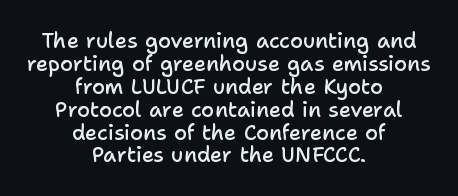
Unlike italic type, these characters show no tilt at all. Caption: semibold face, moderately heavy strokes. Honestly, the rows look squashed on top of each other. A typesetter would call this zero additional tracking.
